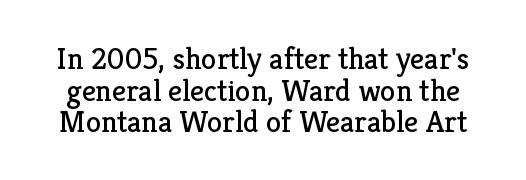
Q: Is the text bold? A: No.
Q: Is the text italic (slanted)? A: No, it is upright.
Q: Is the typeface a serif or a sans-serif typeface? A: Serif.
Q: Is the text underlined? A: No.
Q: Is the spacing between letters normal or unusually wide? A: Normal.
Q: Is the spacing between lines tight, normal or loose? A: Tight.
Q: Width (condensed, normal, or wide)? A: Normal.
Q: Stroke contrast? A: Low.
Q: x-height? A: Medium.
Q: Monospaced? A: No.
